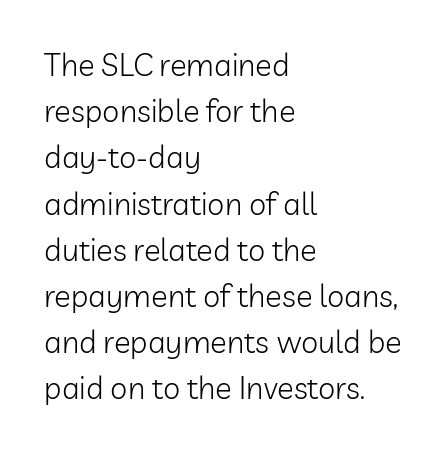
Q: Is the text bold? A: No.
Q: Is the text italic (slanted)? A: No, it is upright.
Q: Is the typeface a serif or a sans-serif typeface? A: Sans-serif.
Q: Is the text underlined? A: No.
Q: How is the paragraph aligned? A: Left-aligned.
Q: Is the spacing between letters normal or unusually wide? A: Normal.
Q: Is the spacing between lines tight, normal or loose? A: Normal.
Q: Width (condensed, normal, or wide)? A: Normal.
Q: Stroke contrast? A: Low.
Q: x-height? A: Medium.
Q: Monospaced? A: No.
